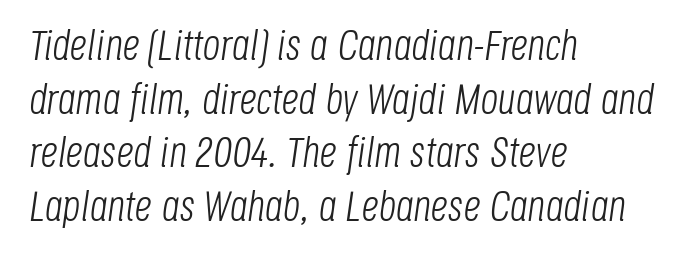
The image shows 43 px light, condensed type, italic (leaning right); set left-aligned, normal line spacing (1.25x), normal letter spacing, not underlined; low stroke contrast and a large x-height.
